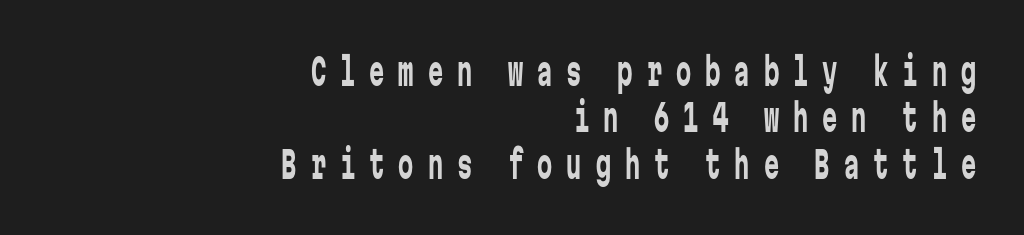
The image shows 38 px regular-weight, condensed sans-serif type, upright, monospaced; set right-aligned, line spacing 1.22x, unusually wide letter spacing (+0.37 em), not underlined; low stroke contrast and a medium x-height.
